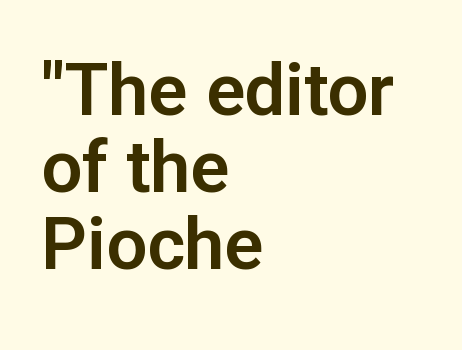
The image shows 72 px sans-serif type, upright; set left-aligned, tight line spacing (1.07x), normal letter spacing, not underlined; low stroke contrast and a medium x-height.
